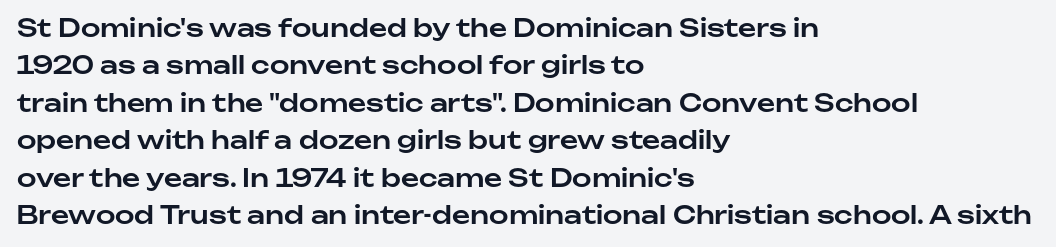
Q: Is the text italic (slanted)? A: No, it is upright.
Q: Is the text underlined? A: No.
Q: How is the paragraph aligned? A: Left-aligned.
Q: Is the spacing between letters normal or unusually wide? A: Normal.
Q: Is the spacing between lines tight, normal or loose? A: Normal.
